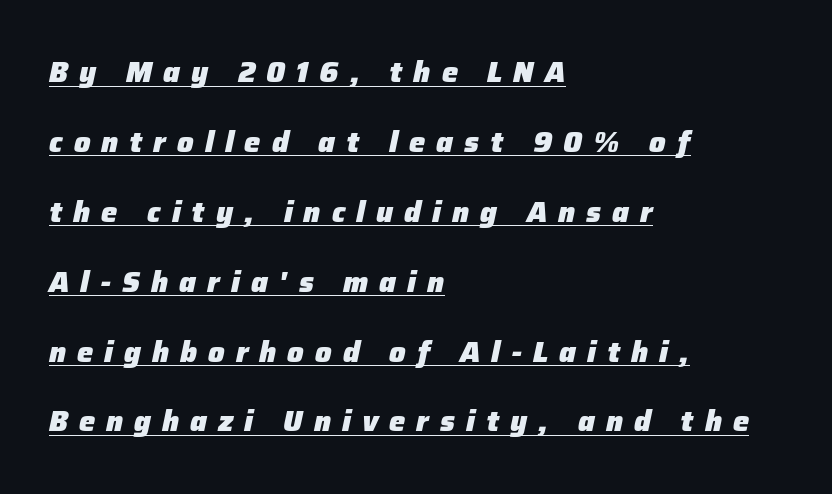
Q: Is the text bold? A: Yes.
Q: Is the text italic (slanted)? A: Yes, it leans right by about 12 degrees.
Q: Is the text underlined? A: Yes.
Q: How is the paragraph aligned? A: Left-aligned.
Q: Is the spacing between letters normal or unusually wide? A: Unusually wide.
Q: Is the spacing between lines tight, normal or loose? A: Loose.
Q: Width (condensed, normal, or wide)? A: Normal.
Q: Stroke contrast? A: Low.
Q: x-height? A: Medium.
Q: Monospaced? A: No.
